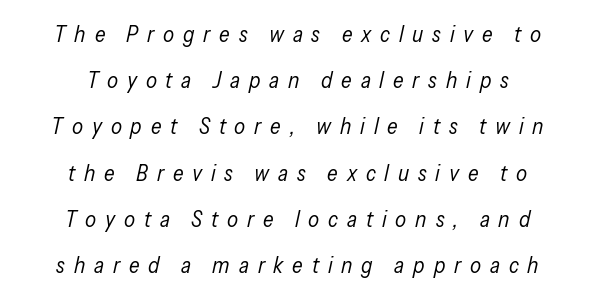
Q: Is the text bold? A: No.
Q: Is the text italic (slanted)? A: Yes, it leans right by about 13 degrees.
Q: Is the text underlined? A: No.
Q: How is the paragraph aligned? A: Centered.
Q: Is the spacing between letters normal or unusually wide? A: Unusually wide.
Q: Is the spacing between lines tight, normal or loose? A: Loose.
